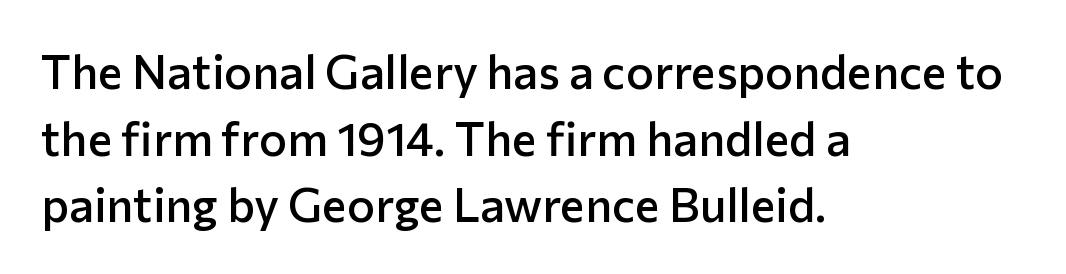
{"serif": "no", "italic": "no", "bold": "semi", "weight": "semibold", "width": "normal", "stroke_contrast": "low", "x_height": "medium", "monospaced": "no", "underline": "no", "align": "left", "line_spacing": "normal", "line_spacing_ratio": 1.42, "letter_spacing": "normal", "letter_spacing_em": 0.0, "glyph_px": 47}
